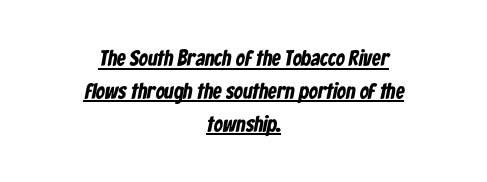
{"bold": "yes", "underline": "yes", "align": "center", "line_spacing": "normal", "line_spacing_ratio": 1.49, "letter_spacing": "normal", "letter_spacing_em": 0.0, "glyph_px": 22}
